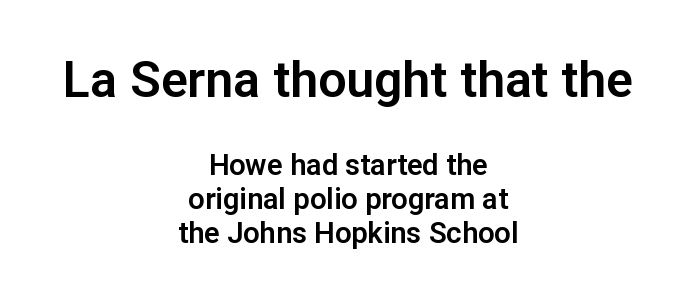
Q: Is the text italic (slanted)? A: No, it is upright.
Q: Is the typeface a serif or a sans-serif typeface? A: Sans-serif.
Q: Is the text underlined? A: No.
Q: How is the paragraph aligned? A: Centered.
Q: Is the spacing between letters normal or unusually wide? A: Normal.
Q: Which block of text is set in a larger size, the first (top) or the second (bottom)? A: The first (top) one.
Q: Width (condensed, normal, or wide)? A: Normal.
Q: Stroke contrast? A: Low.
Q: x-height? A: Medium.
Q: Monospaced? A: No.
